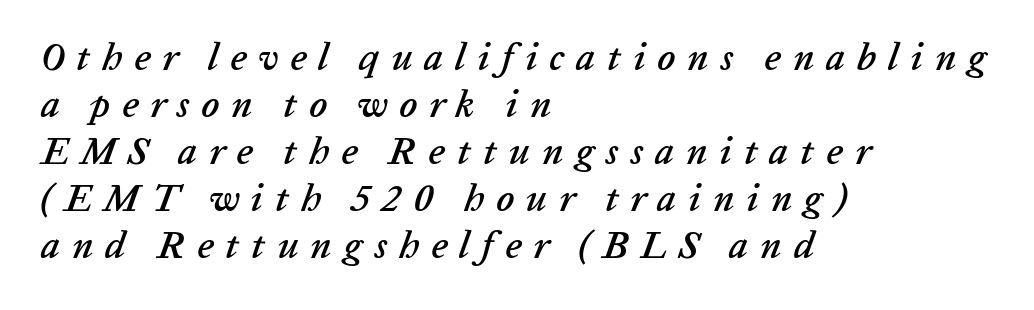
Q: Is the text italic (slanted)? A: Yes, it leans right by about 20 degrees.
Q: Is the text underlined? A: No.
Q: How is the paragraph aligned? A: Left-aligned.
Q: Is the spacing between letters normal or unusually wide? A: Unusually wide.
Q: Width (condensed, normal, or wide)? A: Normal.
Q: Stroke contrast? A: Low.
Q: x-height? A: Medium.
Q: Monospaced? A: No.
